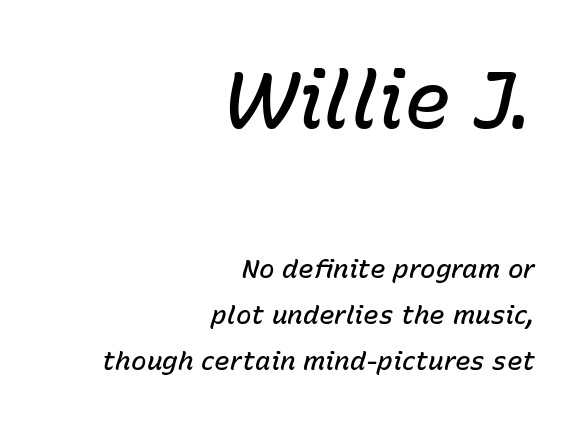
Q: Is the text bold? A: Semi-bold.
Q: Is the text italic (slanted)? A: Yes, it leans right by about 15 degrees.
Q: Is the text underlined? A: No.
Q: How is the paragraph aligned? A: Right-aligned.
Q: Is the spacing between letters normal or unusually wide? A: Normal.
Q: Which block of text is set in a larger size, the first (top) or the second (bottom)? A: The first (top) one.
Q: Width (condensed, normal, or wide)? A: Normal.
Q: Stroke contrast? A: Low.
Q: x-height? A: Medium.
Q: Monospaced? A: No.
